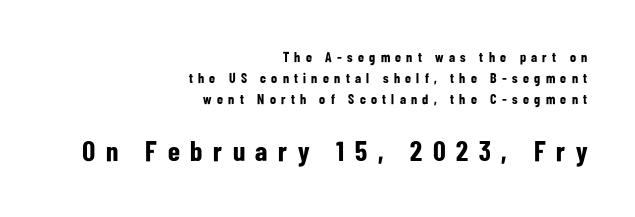
The image shows 28 px bold, condensed sans-serif type, upright; set right-aligned, normal line spacing (1.49x), unusually wide letter spacing (+0.38 em), not underlined; the second (bottom) block is 2.0x larger; low stroke contrast and a medium x-height.
